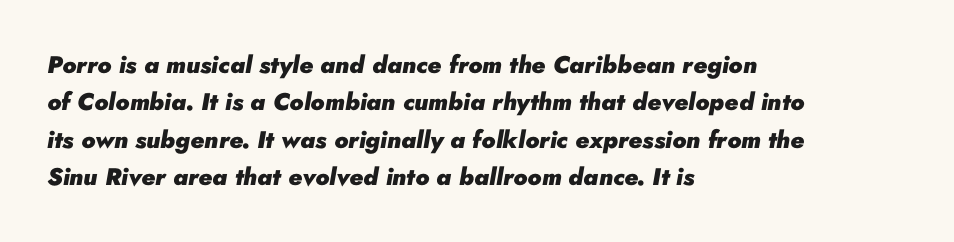
Q: Is the text bold? A: Yes.
Q: Is the text italic (slanted)? A: Yes, it leans right by about 10 degrees.
Q: Is the text underlined? A: No.
Q: How is the paragraph aligned? A: Left-aligned.
Q: Is the spacing between letters normal or unusually wide? A: Normal.
Q: Is the spacing between lines tight, normal or loose? A: Normal.
